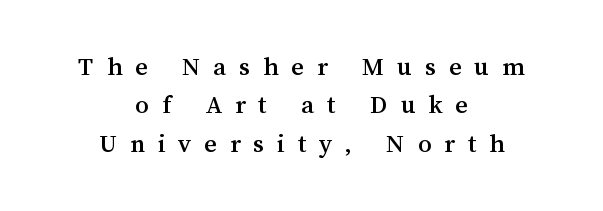
{"italic": "no", "underline": "no", "align": "center", "line_spacing": "normal", "line_spacing_ratio": 1.42, "letter_spacing": "wide", "letter_spacing_em": 0.48, "glyph_px": 27}
